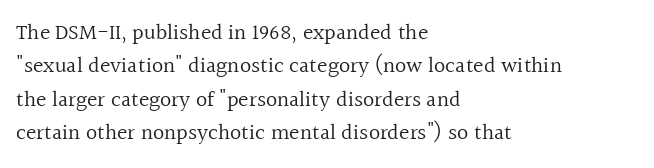
The image shows 22 px text type, upright; set left-aligned, normal line spacing (1.52x), normal letter spacing, not underlined.
